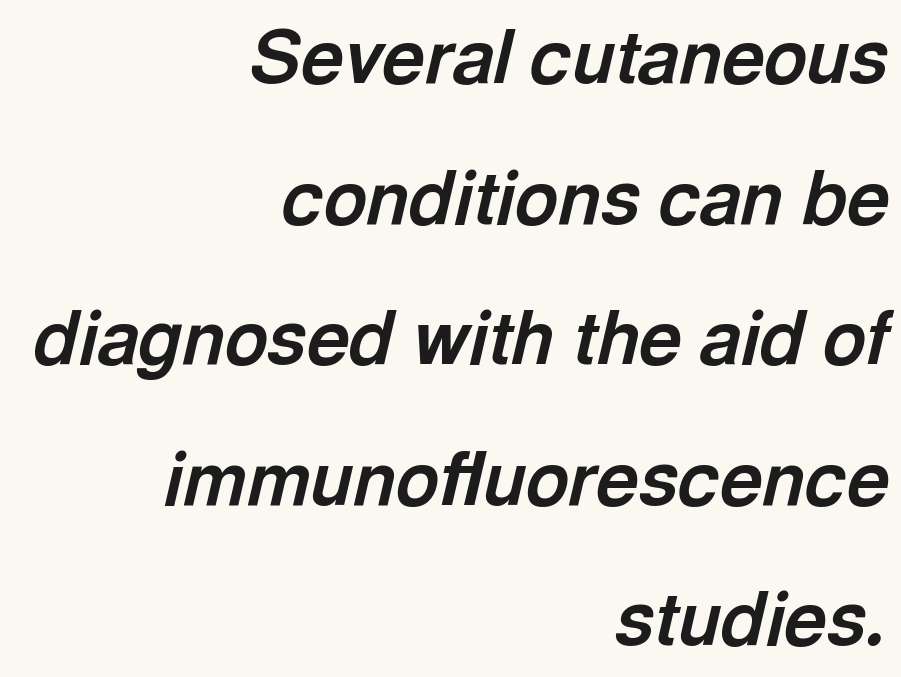
Leading is clearly above the norm, producing a sparse column. The lines are quadded right. The letters are slanted; this is an italic face. Here the designer chose a conventional face with non-uniform glyph widths. A bare baseline throughout the passage. The glyphs have the mass of a bold cut.
